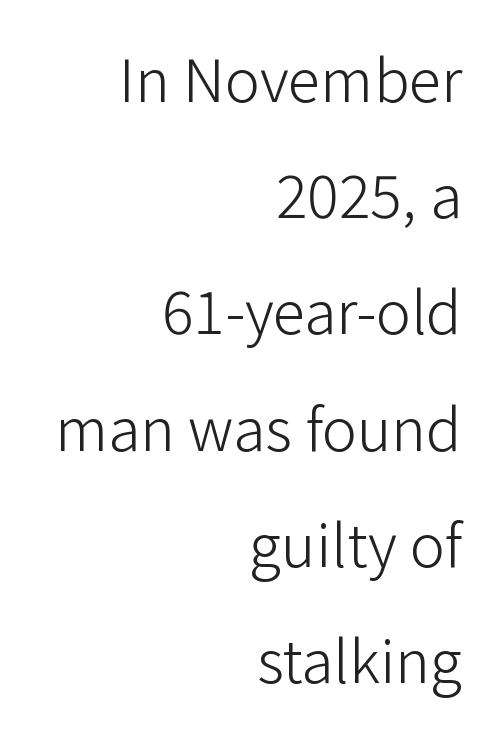
{"serif": "no", "italic": "no", "bold": "no", "weight": "light", "width": "normal", "stroke_contrast": "low", "x_height": "medium", "monospaced": "no", "underline": "no", "align": "right", "line_spacing": "loose", "line_spacing_ratio": 1.97, "letter_spacing": "normal", "letter_spacing_em": 0.0, "glyph_px": 59}
